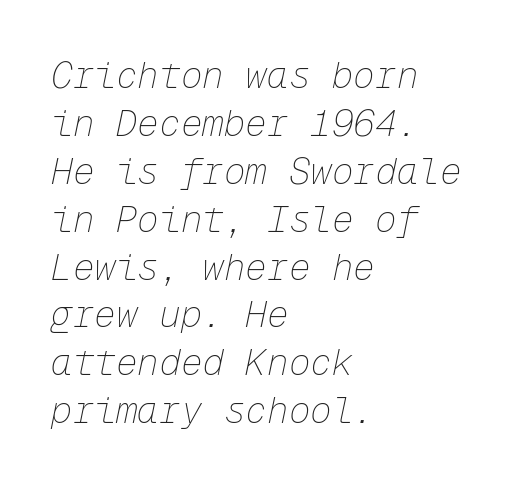
Each word holds together tightly as a unit, with standard inter-letter gaps. This sample is left-justified, so line endings fall wherever the words run out. The typesetting does not lean heavy: it is not bold. Characters are canted at an angle relative to the baseline's perpendicular. Normally led — the rows are evenly, conventionally spaced.
